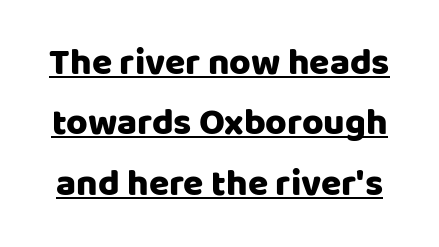
Q: Is the text italic (slanted)? A: No, it is upright.
Q: Is the typeface a serif or a sans-serif typeface? A: Sans-serif.
Q: Is the text underlined? A: Yes.
Q: Is the spacing between letters normal or unusually wide? A: Normal.
Q: Is the spacing between lines tight, normal or loose? A: Normal.
Q: Width (condensed, normal, or wide)? A: Normal.
Q: Stroke contrast? A: Low.
Q: x-height? A: Large.
Q: Monospaced? A: No.
